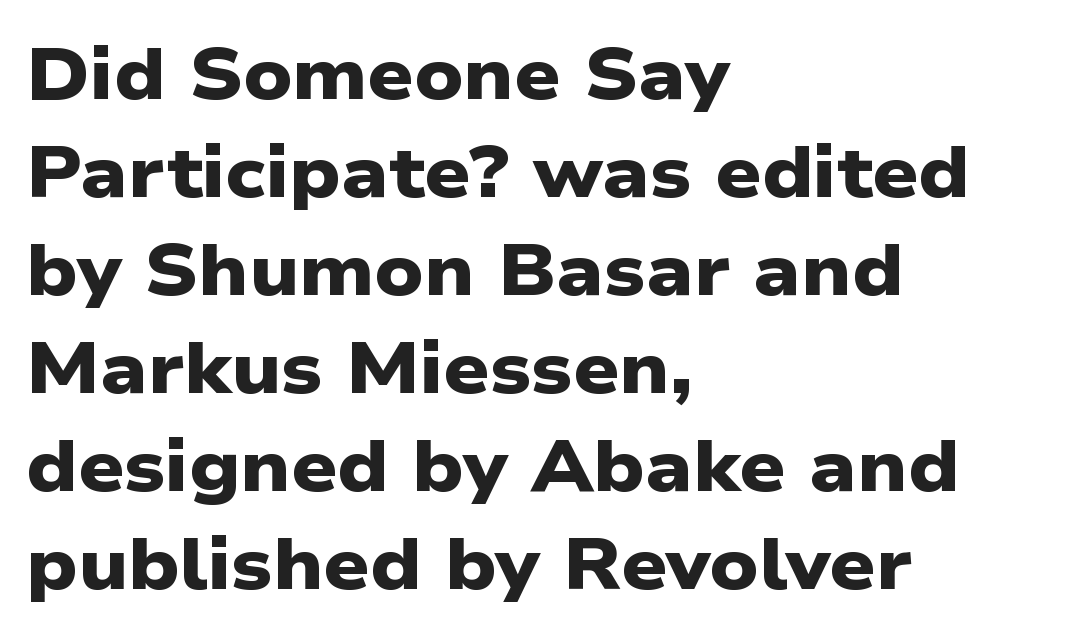
The font is running at its bold setting. Does the type have serifs? No, each stem ends abruptly. No extra tracking has been applied to these lines. The passage is arranged the way most books set body copy — flush left. Rule under the text: the space is simply empty.
